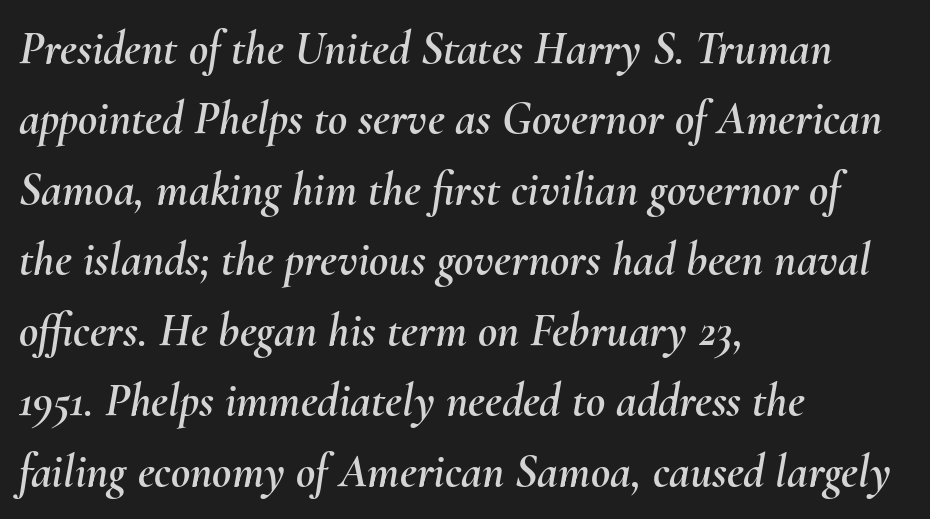
No word sits above an underline. A student would call this left alignment; a typographer would say flush left, rag right. This sample uses an oblique cut, with every glyph tilted off the vertical. The letters sit at their default tracking, neither squeezed nor spread. The passage shown is typed in a proportional face where columns would drift. Is there much room between lines? A standard amount, neither cramped nor airy.
